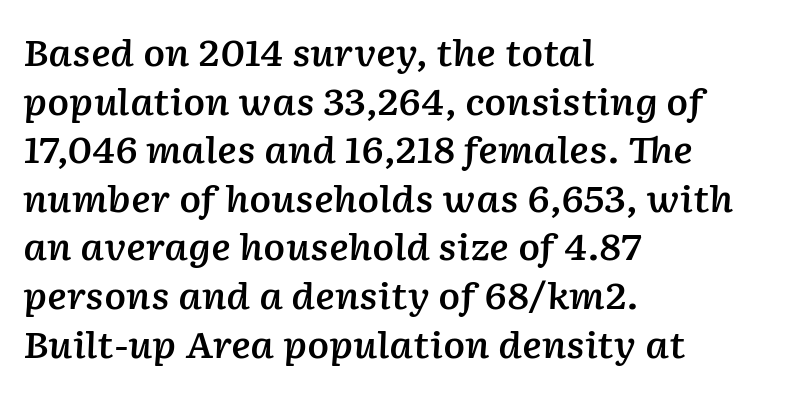
The image shows 36 px semibold type, italic (leaning right); set left-aligned, normal line spacing (1.35x), normal letter spacing, not underlined; low stroke contrast and a medium x-height.
